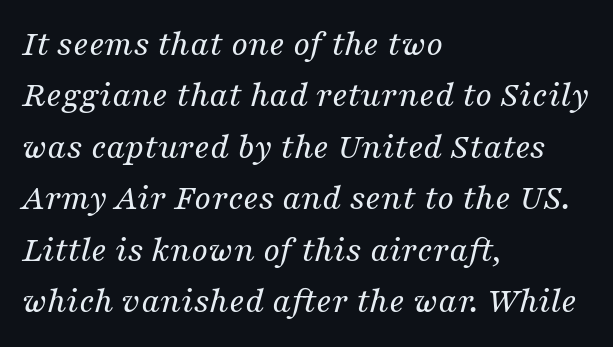
Q: Is the text bold? A: No.
Q: Is the text italic (slanted)? A: Yes, it leans right by about 16 degrees.
Q: Is the typeface a serif or a sans-serif typeface? A: Serif.
Q: Is the text underlined? A: No.
Q: How is the paragraph aligned? A: Left-aligned.
Q: Is the spacing between letters normal or unusually wide? A: Normal.
Q: Is the spacing between lines tight, normal or loose? A: Normal.
Q: Width (condensed, normal, or wide)? A: Normal.
Q: Stroke contrast? A: Medium.
Q: x-height? A: Medium.
Q: Monospaced? A: No.
